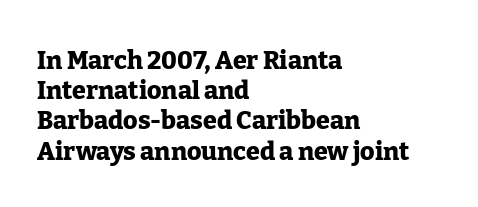
The image shows 25 px bold type, upright; set left-aligned, line spacing 1.21x, normal letter spacing, not underlined.
